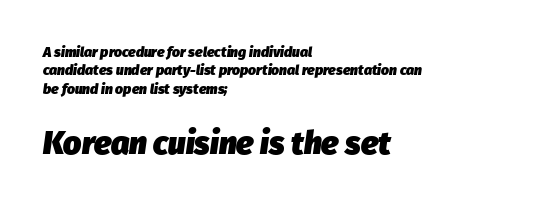
Between these two stacked blocks, the lower one wins on size. The string is rendered with underlining switched off. The face used here has the dense, thick strokes of a bold. Is this a fixed-width face? No — the glyphs have proportional, varying widths. How are the letters spaced? Ordinarily, with no added tracking. Horizontal alignment here is leftward, the default for most running prose.
